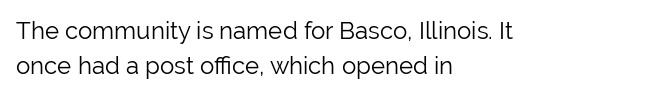
Tracking value appears to be zero — textbook default spacing. Posture: straight, roman, zero tilt. Leftover space on each line is placed entirely after the last word. This is not heavy type; no bold has been used.
